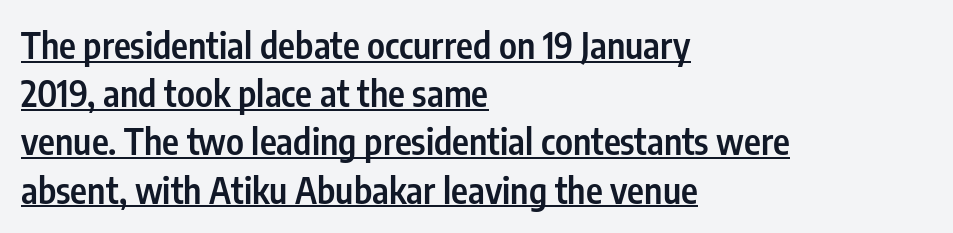
Q: Is the text bold? A: Semi-bold.
Q: Is the text italic (slanted)? A: No, it is upright.
Q: Is the typeface a serif or a sans-serif typeface? A: Sans-serif.
Q: Is the text underlined? A: Yes.
Q: How is the paragraph aligned? A: Left-aligned.
Q: Is the spacing between letters normal or unusually wide? A: Normal.
Q: Is the spacing between lines tight, normal or loose? A: Normal.
Q: Width (condensed, normal, or wide)? A: Condensed.
Q: Stroke contrast? A: Low.
Q: x-height? A: Medium.
Q: Monospaced? A: No.
